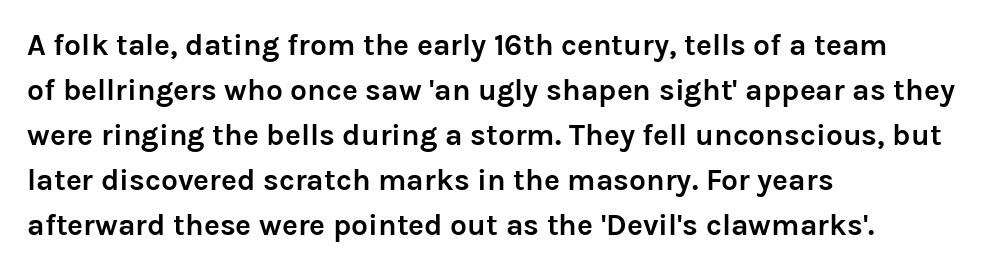
The image shows 30 px semibold sans-serif type, upright; set left-aligned, normal line spacing (1.5x), normal letter spacing, not underlined; low stroke contrast and a medium x-height.
